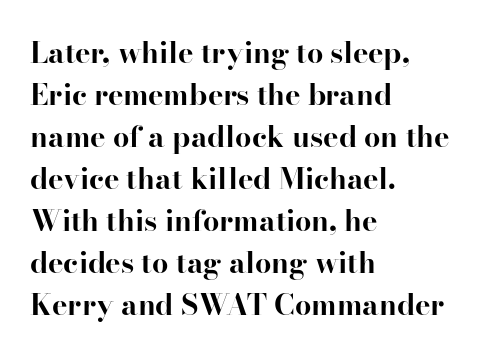
{"serif": "yes", "italic": "no", "bold": "yes", "weight": "bold", "width": "normal", "stroke_contrast": "high", "x_height": "small", "monospaced": "no", "underline": "no", "align": "left", "line_spacing": "normal", "line_spacing_ratio": 1.45, "letter_spacing": "normal", "letter_spacing_em": 0.0, "glyph_px": 29}
